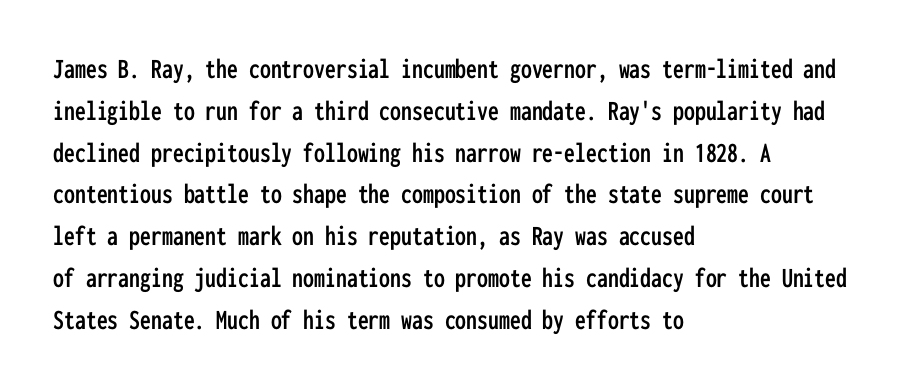
The image shows 29 px condensed sans-serif type, upright, monospaced; set left-aligned, normal line spacing (1.44x), normal letter spacing, not underlined; low stroke contrast and a medium x-height.
